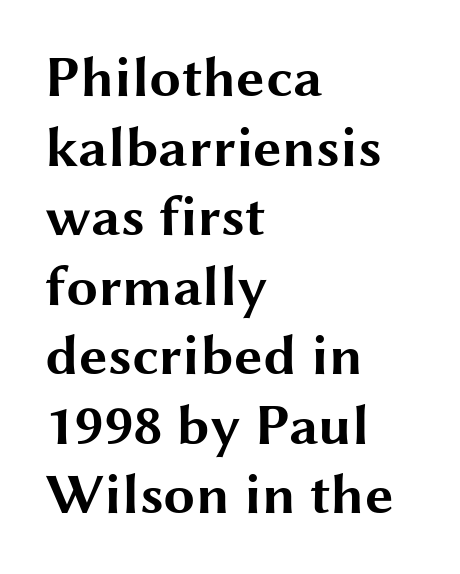
The passage shown is typeset with a sans-serif family. Default kerning and tracking; the words read as compact shapes. These lines are set flush left with a ragged right edge. The letters stand straight up with perfectly vertical stems. Does the weight exceed regular? Yes, all the way to bold. Type without underlining.
